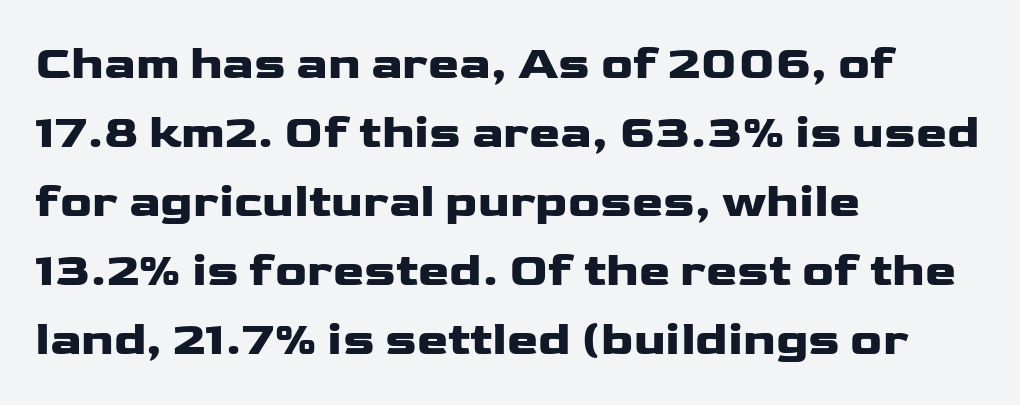
The image shows 47 px heavy, wide sans-serif type, upright; set left-aligned, normal line spacing (1.47x), normal letter spacing, not underlined; low stroke contrast and a medium x-height.
